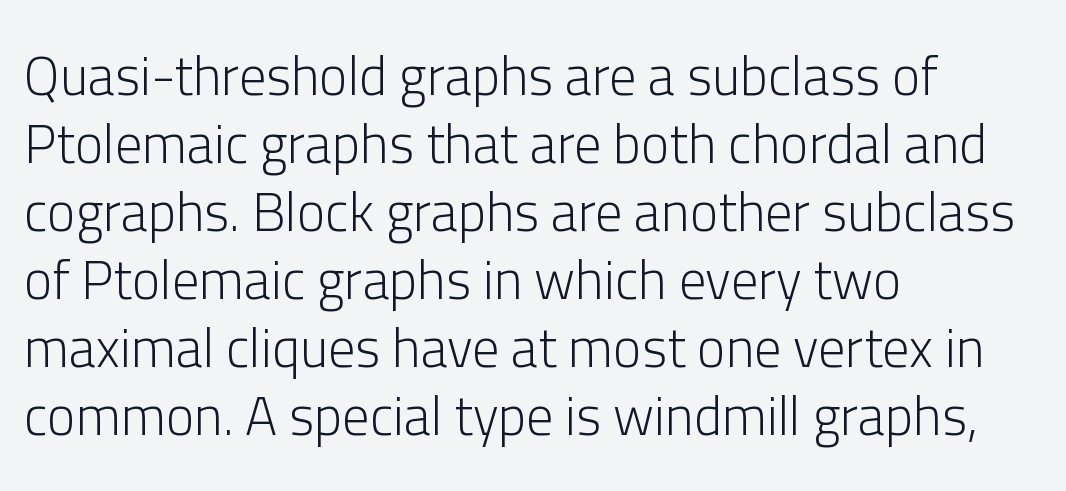
These lines are composed in type without serifs. Counters stay open thanks to moderate or lighter strokes. Lines of text with bare space underneath. Characters remain perfectly vertical along every line. Regarding leading, the lines here are spaced in the standard way. A typesetter would call this proportional, since set widths differ per character.
